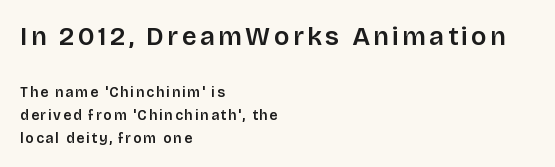
Rows of type keep a routine distance in the vertical direction. No word sits above an underline. Character size in the leading block exceeds that of the trailing block. Posture: upright roman. This sample is left-justified, so line endings fall wherever the words run out.
